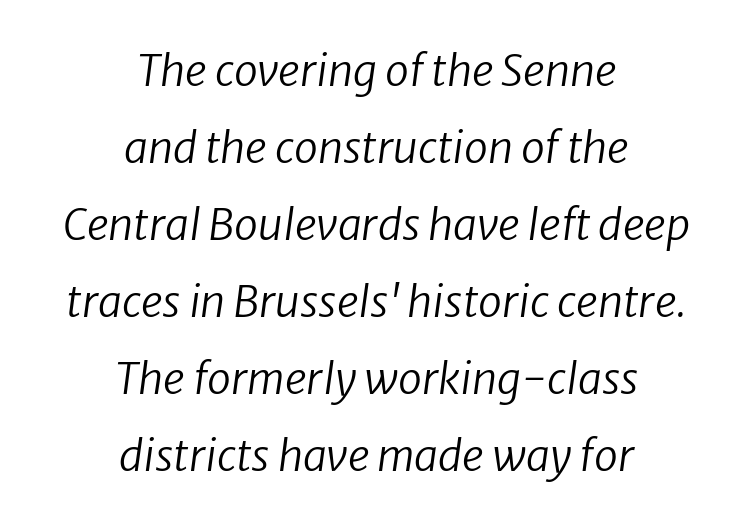
{"serif": "no", "bold": "no", "weight": "regular", "width": "normal", "stroke_contrast": "low", "x_height": "medium", "monospaced": "no", "underline": "no", "align": "center", "line_spacing_ratio": 1.79, "letter_spacing": "normal", "letter_spacing_em": 0.0, "glyph_px": 43}
